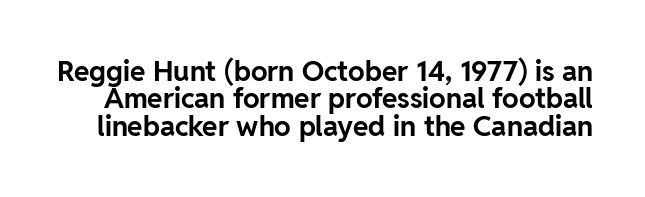
{"serif": "no", "italic": "no", "bold": "yes", "weight": "bold", "width": "normal", "stroke_contrast": "low", "x_height": "medium", "monospaced": "no", "underline": "no", "line_spacing": "tight", "line_spacing_ratio": 0.98, "letter_spacing": "normal", "letter_spacing_em": 0.0, "glyph_px": 28}
